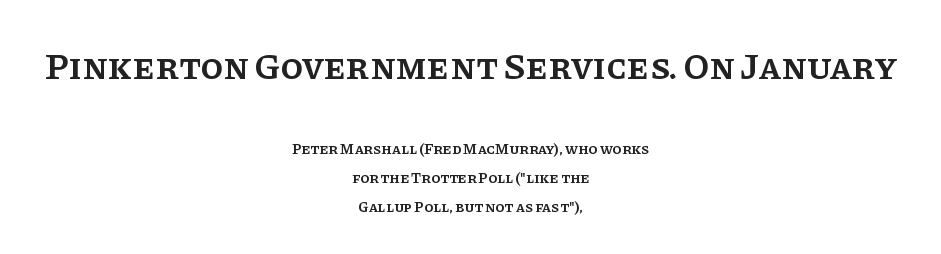
Q: Is the text bold? A: Semi-bold.
Q: Is the text italic (slanted)? A: No, it is upright.
Q: Is the typeface a serif or a sans-serif typeface? A: Serif.
Q: Is the text underlined? A: No.
Q: How is the paragraph aligned? A: Centered.
Q: Is the spacing between letters normal or unusually wide? A: Normal.
Q: Is the spacing between lines tight, normal or loose? A: Loose.
Q: Which block of text is set in a larger size, the first (top) or the second (bottom)? A: The first (top) one.
Q: Width (condensed, normal, or wide)? A: Normal.
Q: Stroke contrast? A: Low.
Q: x-height? A: Large.
Q: Monospaced? A: No.
